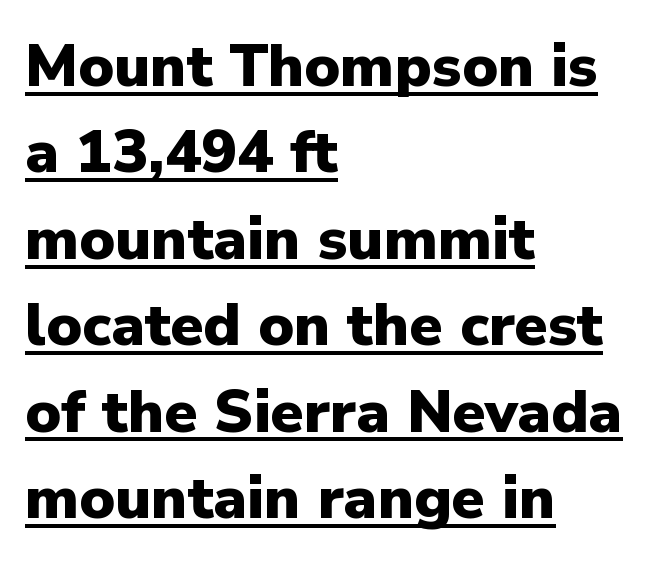
Q: Is the text bold? A: Yes.
Q: Is the text italic (slanted)? A: No, it is upright.
Q: Is the typeface a serif or a sans-serif typeface? A: Sans-serif.
Q: Is the text underlined? A: Yes.
Q: How is the paragraph aligned? A: Left-aligned.
Q: Is the spacing between letters normal or unusually wide? A: Normal.
Q: Is the spacing between lines tight, normal or loose? A: Normal.
Q: Width (condensed, normal, or wide)? A: Normal.
Q: Stroke contrast? A: Low.
Q: x-height? A: Medium.
Q: Monospaced? A: No.
